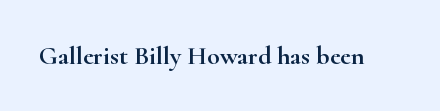
The image shows 26 px text type, upright; set normal letter spacing, not underlined.
